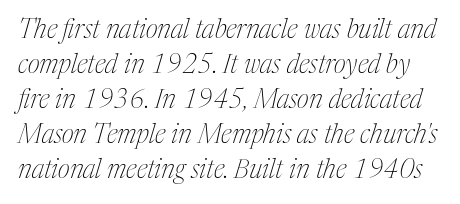
What stands out about the letter spacing? Nothing — it is the standard amount. The string is rendered with underlining switched off. This is oblique type, the kind used for emphasis or titles. Heaviness? Minimal to ordinary, like unemphasized prose.
